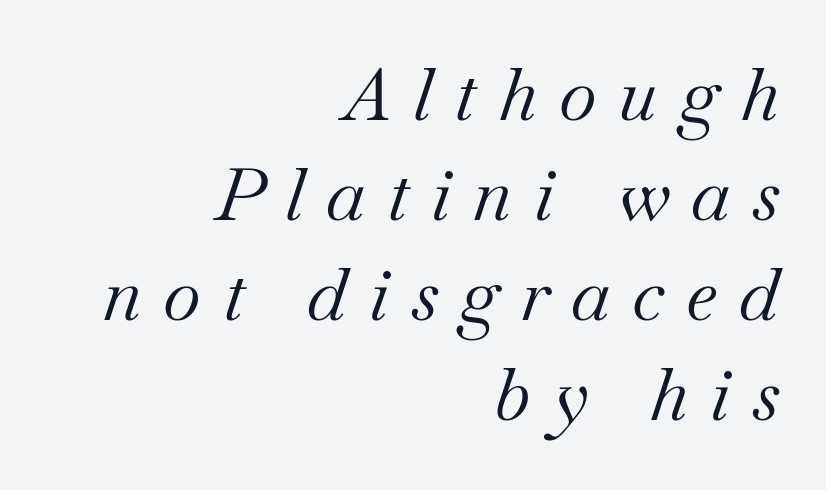
The image shows 73 px regular-weight serif type, italic (leaning right); set right-aligned, normal line spacing (1.37x), unusually wide letter spacing (+0.3 em), not underlined; medium stroke contrast and a small x-height.
